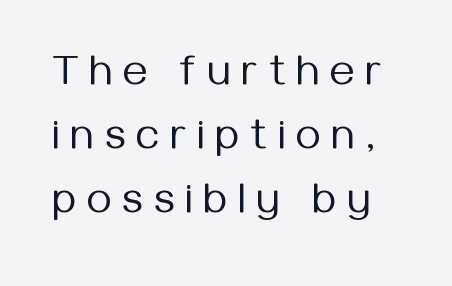
The image shows 43 px regular-weight sans-serif type, upright; set normal line spacing (1.49x), unusually wide letter spacing (+0.26 em), not underlined; medium stroke contrast and a medium x-height.
